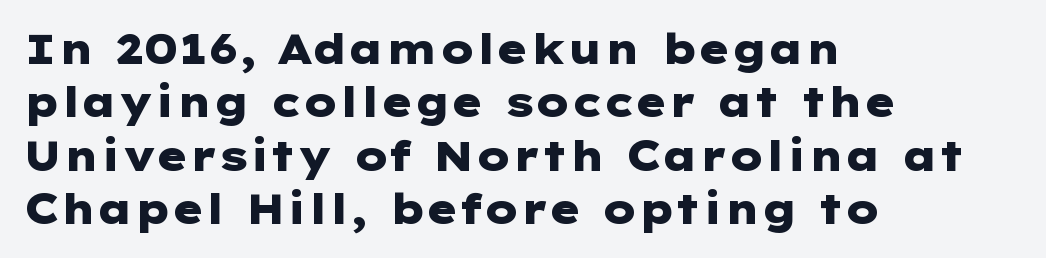
Horizontally, the lines are justified to the leading edge only. What kind of face is this? One without serifs — a sans. Weight check: bold — yes, fully. The rendering uses a moderate line-height, typical for paragraphs. Notice how the stems are strictly vertical — no italics here.
